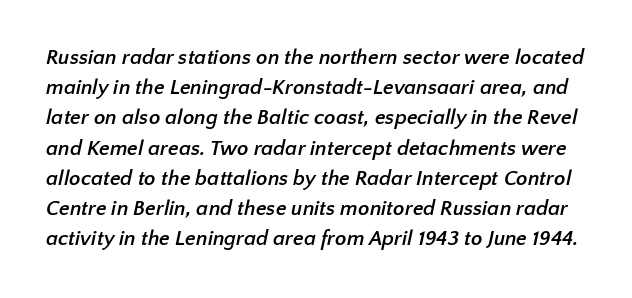
The image shows 21 px bold type; set normal line spacing (1.44x), normal letter spacing, not underlined.
